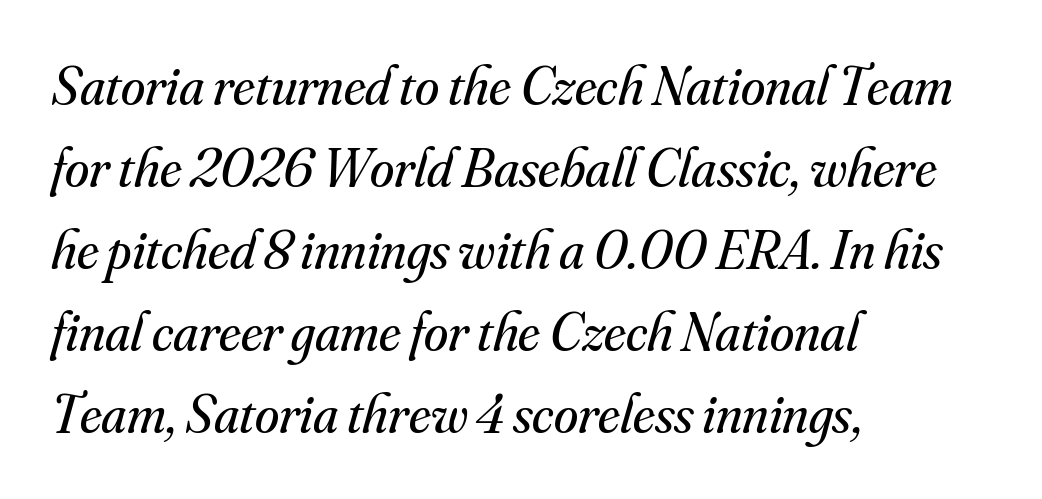
Q: Is the text bold? A: No.
Q: Is the text italic (slanted)? A: Yes, it leans right by about 16 degrees.
Q: Is the typeface a serif or a sans-serif typeface? A: Serif.
Q: Is the text underlined? A: No.
Q: How is the paragraph aligned? A: Left-aligned.
Q: Is the spacing between letters normal or unusually wide? A: Normal.
Q: Is the spacing between lines tight, normal or loose? A: Normal.
Q: Width (condensed, normal, or wide)? A: Normal.
Q: Stroke contrast? A: Medium.
Q: x-height? A: Small.
Q: Monospaced? A: No.
